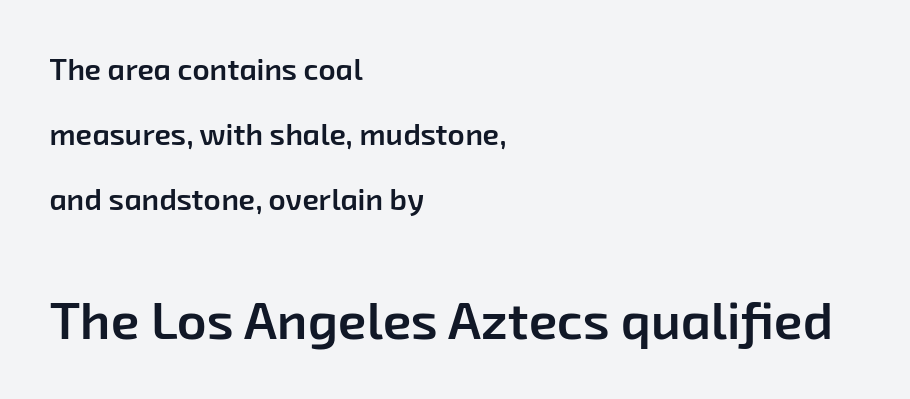
The image shows 52 px semibold sans-serif type; set left-aligned, loose line spacing (2.17x), normal letter spacing, not underlined; the second (bottom) block is 1.73x larger; low stroke contrast and a medium x-height.
